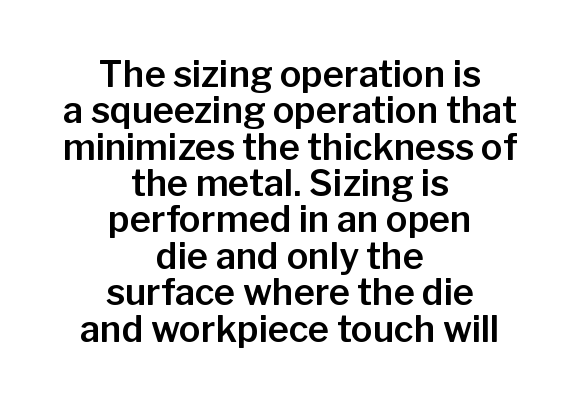
{"serif": "no", "italic": "no", "width": "normal", "stroke_contrast": "low", "x_height": "medium", "monospaced": "no", "underline": "no", "align": "center", "line_spacing": "tight", "line_spacing_ratio": 1.01, "letter_spacing": "normal", "letter_spacing_em": 0.0, "glyph_px": 36}
